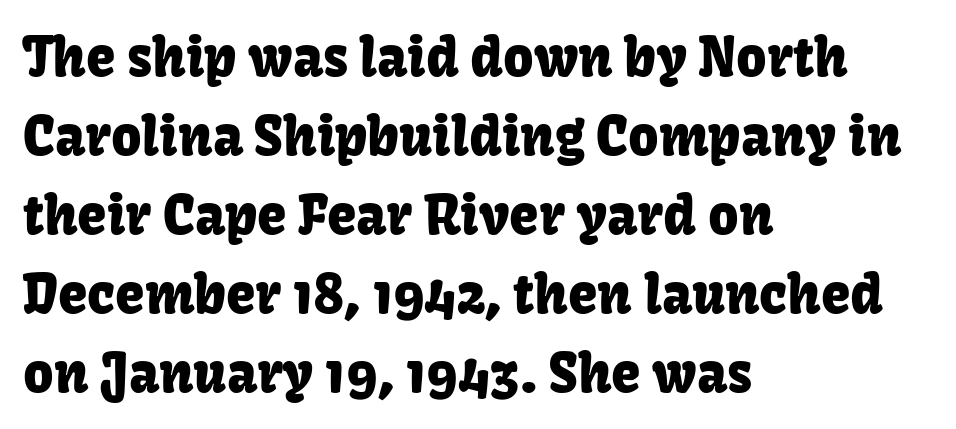
The image shows 53 px sans-serif type, upright; set left-aligned, normal line spacing (1.49x), normal letter spacing, not underlined; low stroke contrast and a medium x-height.
